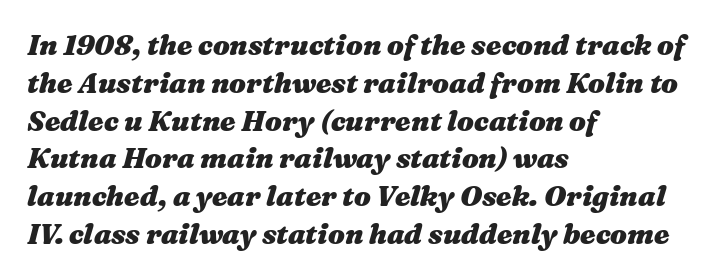
The image shows 28 px heavy, wide type, italic (leaning right); set left-aligned, normal line spacing (1.35x), normal letter spacing, not underlined; medium stroke contrast and a medium x-height.
